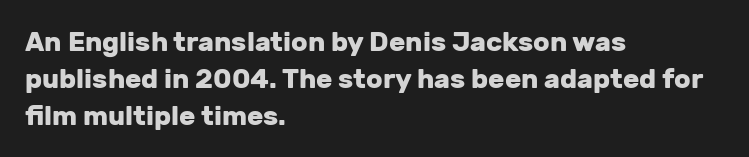
Every character sits straight up, as roman type does. Words appear dense and cohesive because spacing is normal. On the weight axis this lands at bold, roughly 700. In terms of leading, this rendering sits right in the middle.
